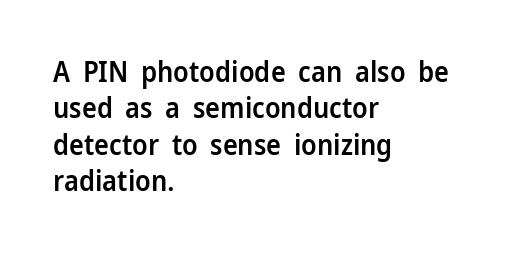
The image shows 28 px semibold sans-serif type, upright; set left-aligned, normal line spacing (1.3x), normal letter spacing, not underlined; low stroke contrast and a medium x-height.
